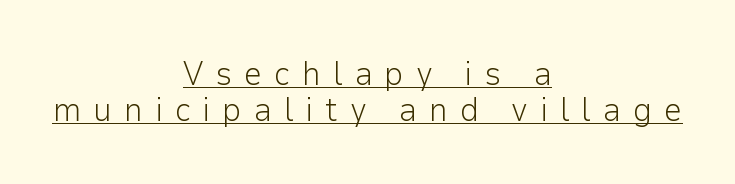
{"serif": "no", "italic": "no", "bold": "no", "weight": "light", "width": "normal", "stroke_contrast": "low", "x_height": "medium", "monospaced": "no", "underline": "yes", "align": "center", "line_spacing": "tight", "line_spacing_ratio": 1.09, "letter_spacing": "wide", "letter_spacing_em": 0.36, "glyph_px": 33}
